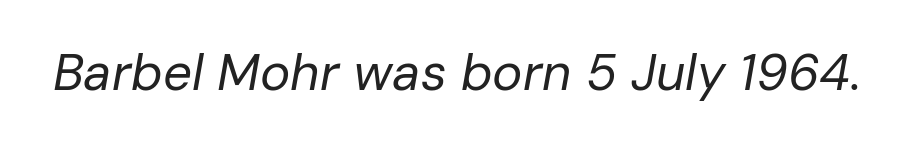
{"italic": "yes", "lean": "right", "slant_degrees": 10, "bold": "no", "weight": "regular", "width": "normal", "stroke_contrast": "low", "x_height": "medium", "monospaced": "no", "underline": "no", "letter_spacing": "normal", "letter_spacing_em": 0.0, "glyph_px": 51}
